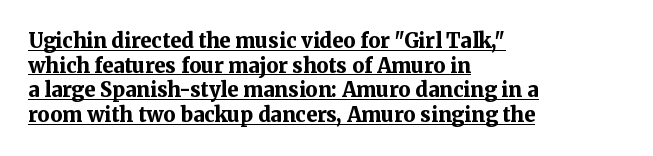
{"italic": "no", "bold": "yes", "underline": "yes", "align": "left", "line_spacing_ratio": 1.23, "letter_spacing": "normal", "letter_spacing_em": 0.0, "glyph_px": 20}
